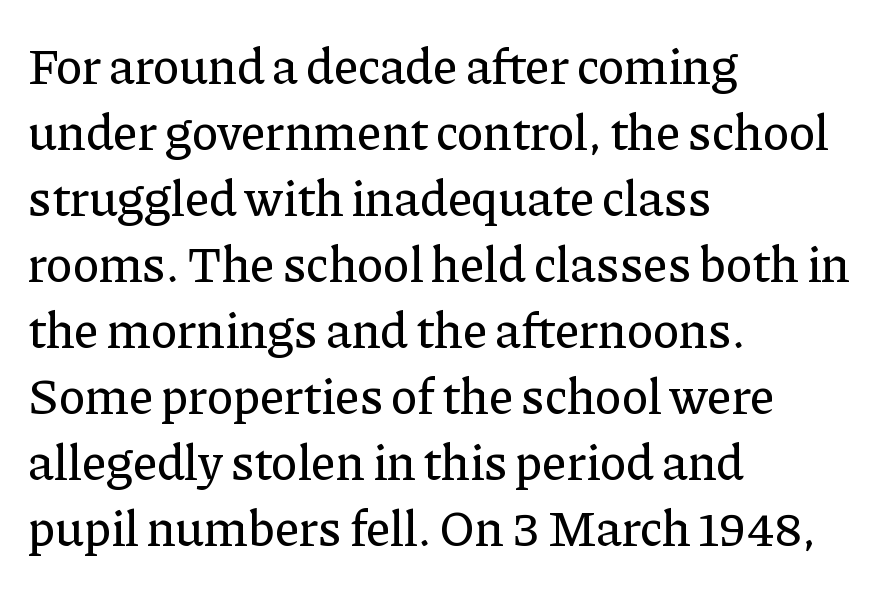
The specimen omits any rule beneath the text block's lines. Tracking here is standard; glyphs follow each other at the usual distance. Stroke terminals: seriffed. The letters stand straight up with perfectly vertical stems. Horizontal alignment here is leftward, the default for most running prose. Notice how descenders clear the ascenders below comfortably — that's standard leading.
